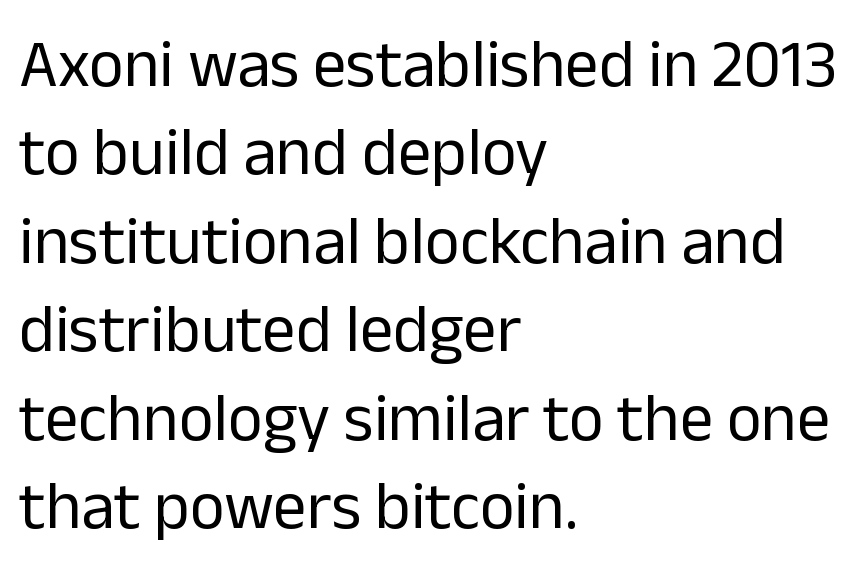
{"serif": "no", "italic": "no", "bold": "no", "weight": "regular", "width": "normal", "stroke_contrast": "low", "x_height": "medium", "monospaced": "no", "underline": "no", "align": "left", "line_spacing": "normal", "line_spacing_ratio": 1.32, "letter_spacing": "normal", "letter_spacing_em": 0.0, "glyph_px": 67}
